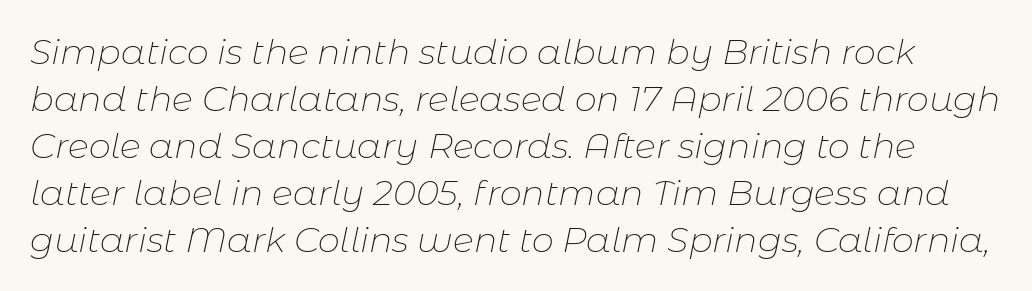
{"italic": "yes", "lean": "right", "slant_degrees": 11, "bold": "no", "weight": "thin", "width": "normal", "stroke_contrast": "low", "x_height": "medium", "monospaced": "no", "underline": "no", "line_spacing": "normal", "line_spacing_ratio": 1.34, "letter_spacing": "normal", "letter_spacing_em": 0.0, "glyph_px": 35}
